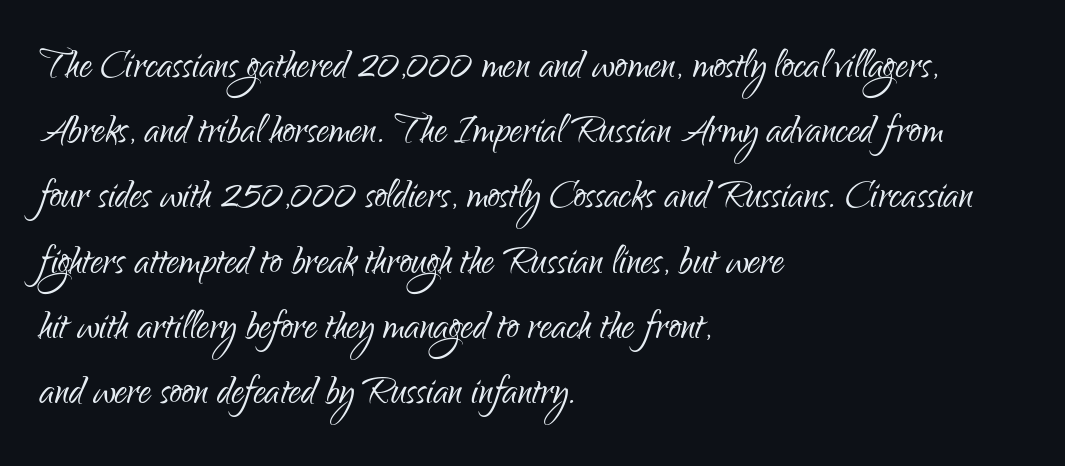
Q: Is the text bold? A: No.
Q: Is the text italic (slanted)? A: Yes.
Q: Is the typeface a serif or a sans-serif typeface? A: Sans-serif.
Q: Is the text underlined? A: No.
Q: How is the paragraph aligned? A: Left-aligned.
Q: Is the spacing between letters normal or unusually wide? A: Normal.
Q: Is the spacing between lines tight, normal or loose? A: Normal.
Q: Width (condensed, normal, or wide)? A: Condensed.
Q: Stroke contrast? A: Low.
Q: x-height? A: Small.
Q: Monospaced? A: No.
